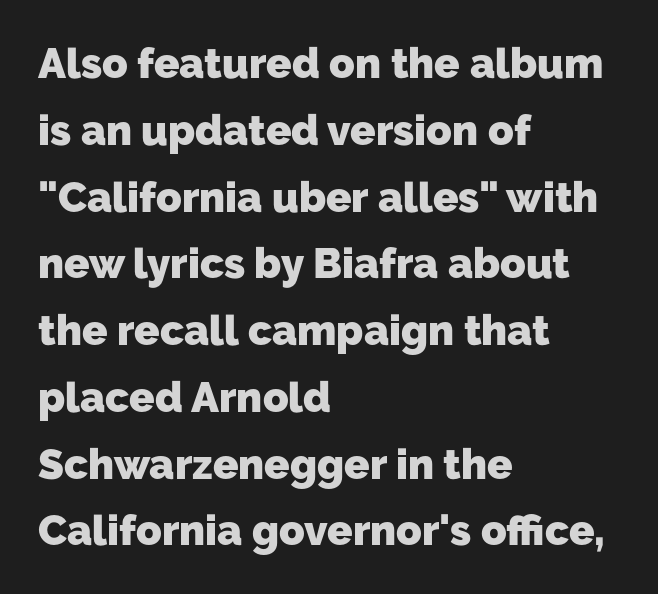
Q: Is the text bold? A: Yes.
Q: Is the typeface a serif or a sans-serif typeface? A: Sans-serif.
Q: Is the text underlined? A: No.
Q: How is the paragraph aligned? A: Left-aligned.
Q: Is the spacing between letters normal or unusually wide? A: Normal.
Q: Is the spacing between lines tight, normal or loose? A: Normal.
Q: Width (condensed, normal, or wide)? A: Normal.
Q: Stroke contrast? A: Low.
Q: x-height? A: Medium.
Q: Monospaced? A: No.
